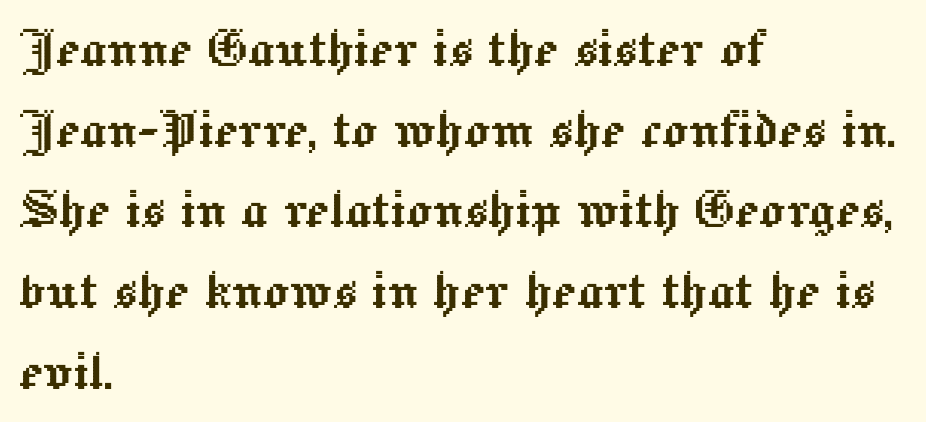
The letters stand straight up with perfectly vertical stems. The space between consecutive lines is moderate. A typesetter would call this proportional, since set widths differ per character. The rendering anchors every line to the left-hand side. The zone under the glyphs is completely vacant. Each word holds together tightly as a unit, with standard inter-letter gaps.
